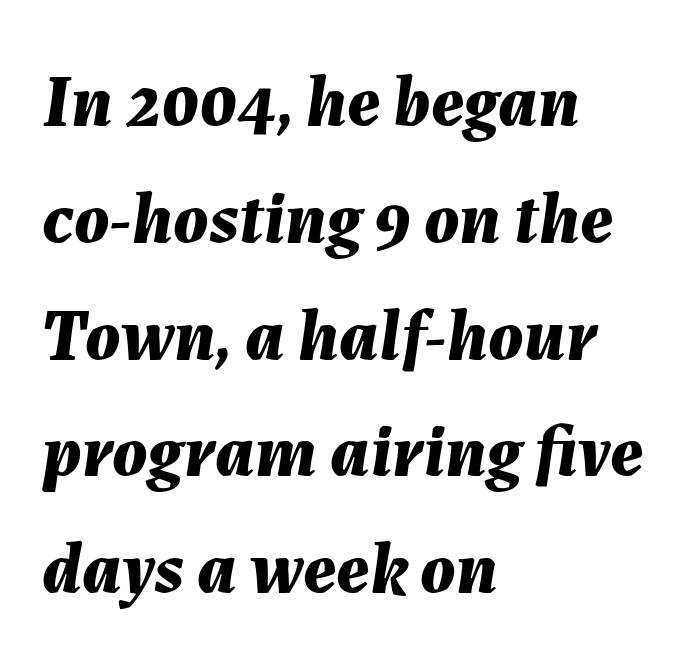
Q: Is the text bold? A: Yes.
Q: Is the text italic (slanted)? A: Yes, it leans right by about 7 degrees.
Q: Is the text underlined? A: No.
Q: How is the paragraph aligned? A: Left-aligned.
Q: Is the spacing between letters normal or unusually wide? A: Normal.
Q: Is the spacing between lines tight, normal or loose? A: Normal.
Q: Width (condensed, normal, or wide)? A: Normal.
Q: Stroke contrast? A: Medium.
Q: x-height? A: Medium.
Q: Monospaced? A: No.
